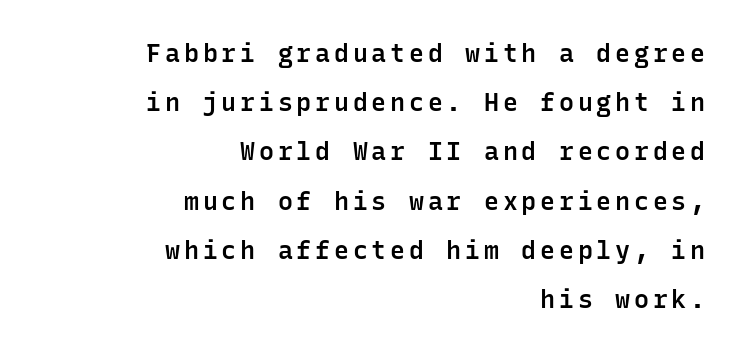
Q: Is the text bold? A: Semi-bold.
Q: Is the text italic (slanted)? A: No, it is upright.
Q: Is the text underlined? A: No.
Q: How is the paragraph aligned? A: Right-aligned.
Q: Is the spacing between lines tight, normal or loose? A: Loose.
